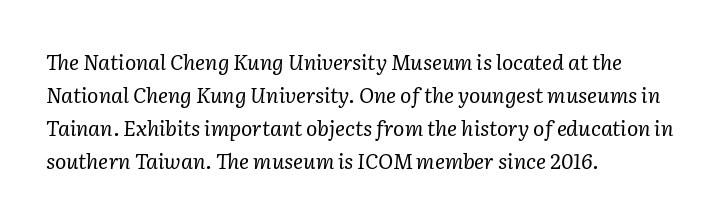
Q: Is the text bold? A: No.
Q: Is the text italic (slanted)? A: Yes, it leans right by about 2 degrees.
Q: Is the text underlined? A: No.
Q: How is the paragraph aligned? A: Left-aligned.
Q: Is the spacing between letters normal or unusually wide? A: Normal.
Q: Is the spacing between lines tight, normal or loose? A: Normal.
